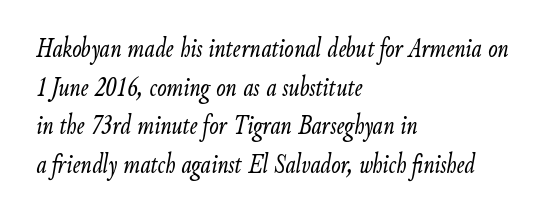
{"italic": "yes", "lean": "right", "slant_degrees": 9, "bold": "no", "weight": "light", "width": "condensed", "stroke_contrast": "low", "x_height": "small", "monospaced": "no", "underline": "no", "align": "left", "line_spacing": "normal", "line_spacing_ratio": 1.38, "letter_spacing": "normal", "letter_spacing_em": 0.0, "glyph_px": 28}
